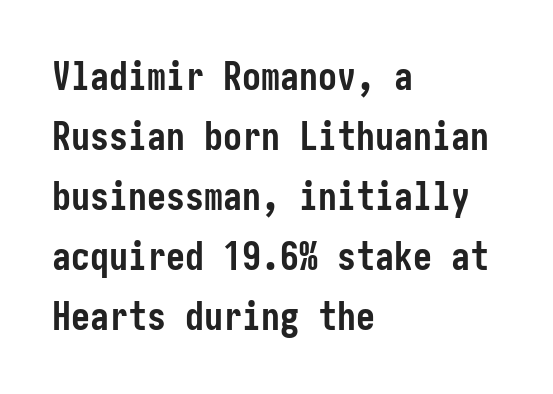
The image shows 38 px semibold, condensed sans-serif type, upright; set left-aligned, normal line spacing (1.58x), normal letter spacing, not underlined; low stroke contrast and a medium x-height.
